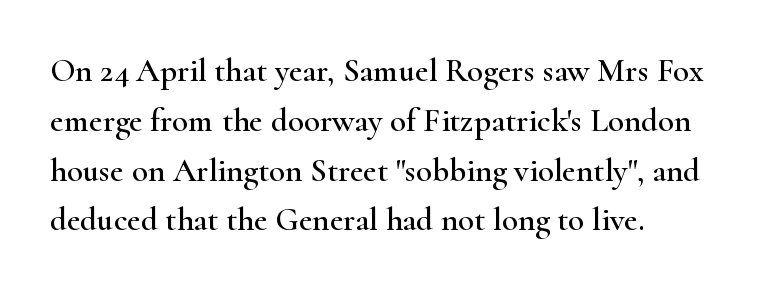
Q: Is the text italic (slanted)? A: No, it is upright.
Q: Is the typeface a serif or a sans-serif typeface? A: Serif.
Q: Is the text underlined? A: No.
Q: How is the paragraph aligned? A: Left-aligned.
Q: Is the spacing between letters normal or unusually wide? A: Normal.
Q: Is the spacing between lines tight, normal or loose? A: Normal.
Q: Width (condensed, normal, or wide)? A: Wide.
Q: Stroke contrast? A: High.
Q: x-height? A: Small.
Q: Monospaced? A: No.
